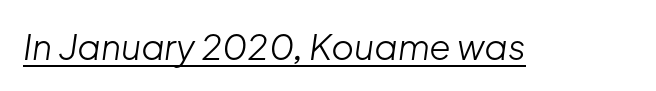
The image shows 35 px light type, italic (leaning right); set normal letter spacing, underlined; low stroke contrast and a medium x-height.
